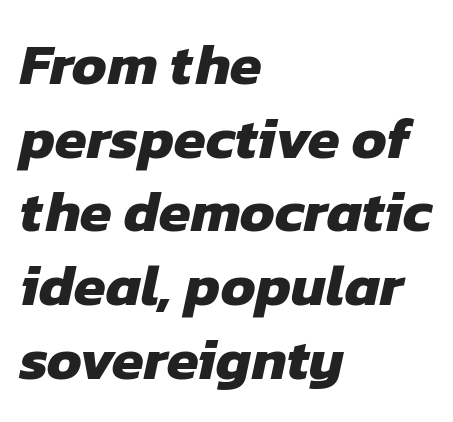
Q: Is the text bold? A: Yes.
Q: Is the typeface a serif or a sans-serif typeface? A: Sans-serif.
Q: Is the text underlined? A: No.
Q: How is the paragraph aligned? A: Left-aligned.
Q: Is the spacing between letters normal or unusually wide? A: Normal.
Q: Is the spacing between lines tight, normal or loose? A: Normal.
Q: Width (condensed, normal, or wide)? A: Normal.
Q: Stroke contrast? A: Low.
Q: x-height? A: Medium.
Q: Monospaced? A: No.
